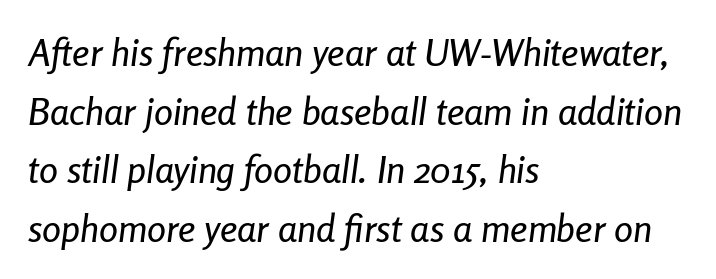
{"italic": "yes", "lean": "right", "slant_degrees": 8, "width": "condensed", "stroke_contrast": "low", "x_height": "medium", "monospaced": "no", "underline": "no", "align": "left", "line_spacing": "normal", "line_spacing_ratio": 1.54, "letter_spacing": "normal", "letter_spacing_em": 0.0, "glyph_px": 38}
